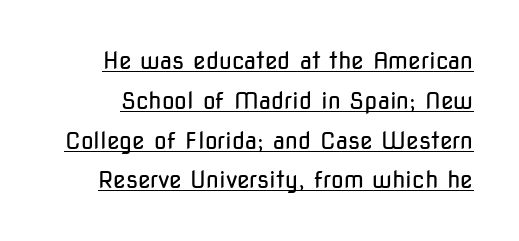
{"italic": "no", "bold": "no", "underline": "yes", "line_spacing_ratio": 1.73, "letter_spacing": "normal", "letter_spacing_em": 0.0, "glyph_px": 23}
